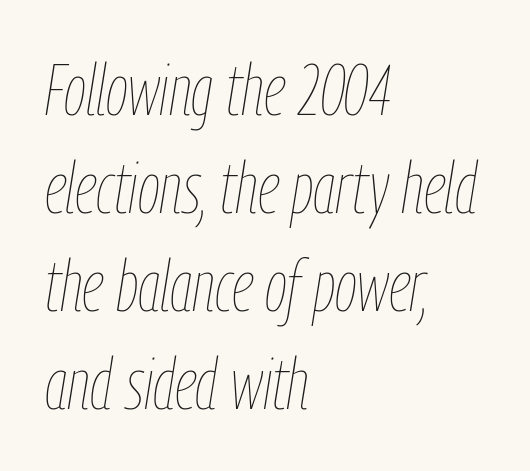
The image shows 72 px thin, condensed type, italic (leaning right); set left-aligned, normal line spacing (1.36x), normal letter spacing, not underlined; low stroke contrast and a medium x-height.
